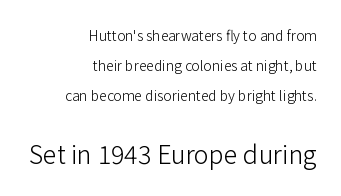
Q: Is the text bold? A: No.
Q: Is the text italic (slanted)? A: No, it is upright.
Q: Is the text underlined? A: No.
Q: How is the paragraph aligned? A: Right-aligned.
Q: Is the spacing between letters normal or unusually wide? A: Normal.
Q: Is the spacing between lines tight, normal or loose? A: Loose.
Q: Which block of text is set in a larger size, the first (top) or the second (bottom)? A: The second (bottom) one.
